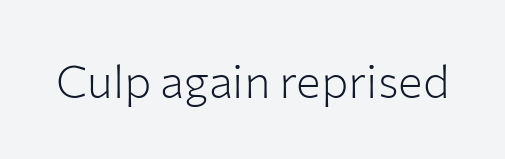
{"serif": "no", "italic": "no", "bold": "no", "weight": "light", "width": "normal", "stroke_contrast": "low", "x_height": "medium", "monospaced": "no", "underline": "no", "letter_spacing": "normal", "letter_spacing_em": 0.0, "glyph_px": 46}
